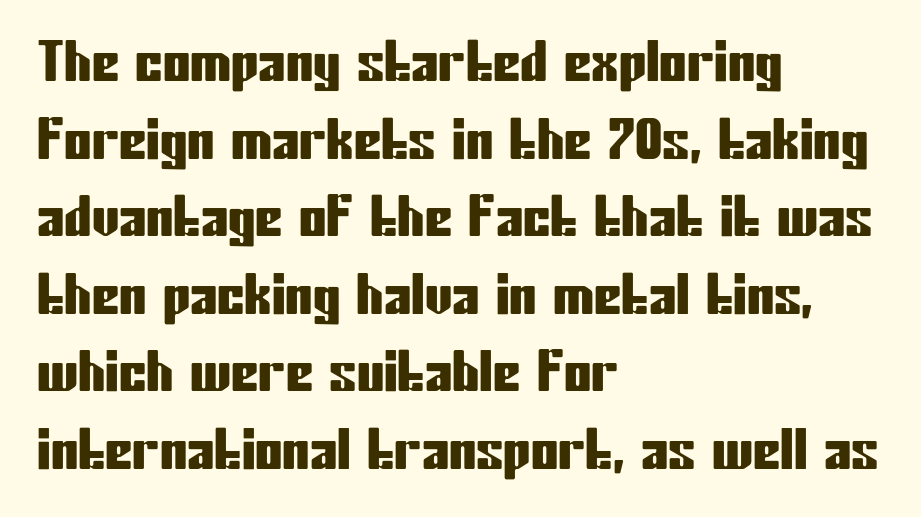
Q: Is the text italic (slanted)? A: No, it is upright.
Q: Is the typeface a serif or a sans-serif typeface? A: Sans-serif.
Q: Is the text underlined? A: No.
Q: How is the paragraph aligned? A: Left-aligned.
Q: Is the spacing between letters normal or unusually wide? A: Normal.
Q: Is the spacing between lines tight, normal or loose? A: Normal.
Q: Width (condensed, normal, or wide)? A: Condensed.
Q: Stroke contrast? A: Low.
Q: x-height? A: Medium.
Q: Monospaced? A: No.
